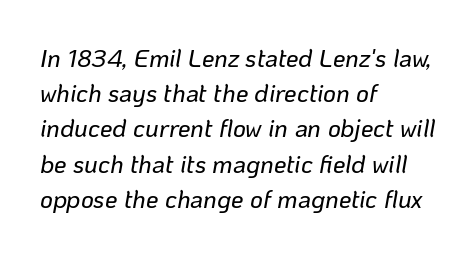
The image shows 25 px text type, italic (leaning right); set left-aligned, normal line spacing (1.41x), normal letter spacing, not underlined.
